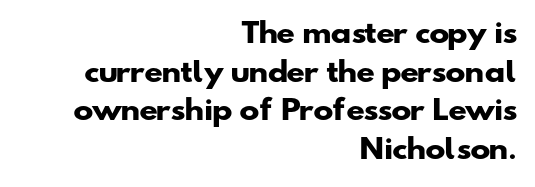
The leading is moderate, giving the passage an even texture. Heavy-handed strokes throughout: this text is bold. Nothing unusual about the tracking: characters are spaced as the font intends. Leftover space on each line is placed entirely before the opening word. Decoration check: the copy has no underline.
